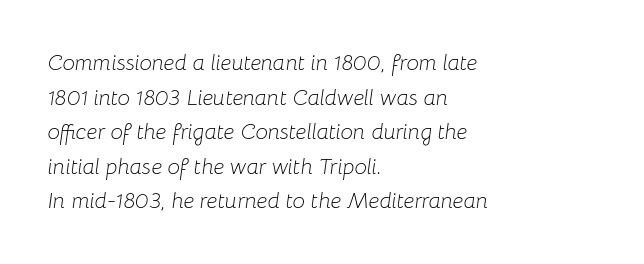
{"italic": "yes", "lean": "right", "slant_degrees": 8, "bold": "no", "underline": "no", "align": "left", "line_spacing": "normal", "line_spacing_ratio": 1.57, "letter_spacing": "normal", "letter_spacing_em": 0.0, "glyph_px": 22}
